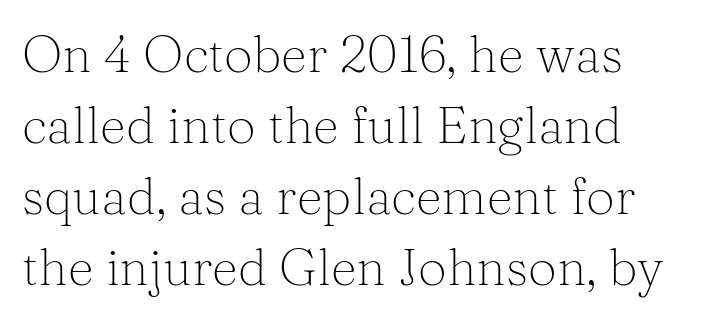
The image shows 51 px light serif type, upright; set left-aligned, normal line spacing (1.39x), normal letter spacing, not underlined; medium stroke contrast and a medium x-height.
